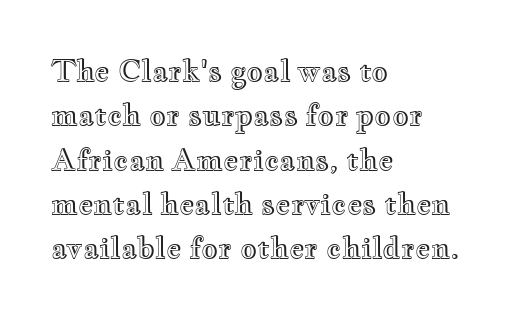
A typesetter would call this zero additional tracking. This sample has the flowing, uneven cadence of proportional lettering. Leftover space on each line is placed entirely after the last word. The type sits square on the baseline with zero lean. Underlining? Definitely not there.
